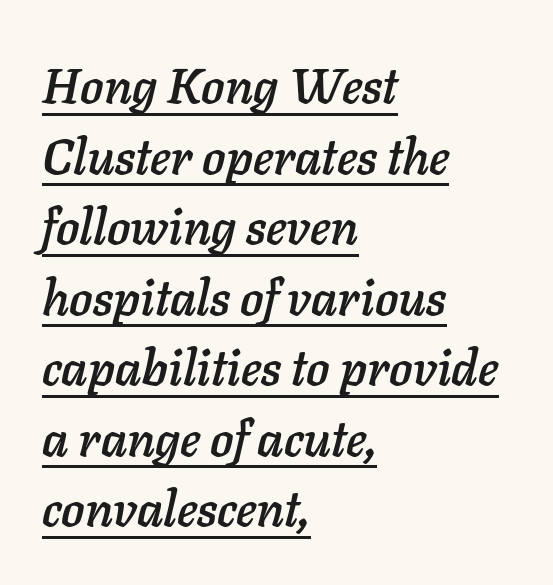
{"italic": "yes", "lean": "right", "slant_degrees": 11, "width": "normal", "stroke_contrast": "low", "x_height": "medium", "monospaced": "no", "underline": "yes", "align": "left", "line_spacing": "normal", "line_spacing_ratio": 1.44, "letter_spacing": "normal", "letter_spacing_em": 0.0, "glyph_px": 49}
